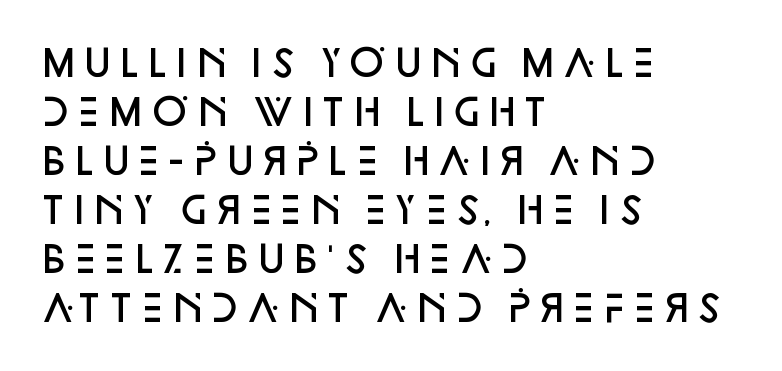
{"serif": "no", "italic": "no", "bold": "semi", "weight": "semibold", "width": "normal", "stroke_contrast": "low", "x_height": "large", "monospaced": "no", "underline": "no", "align": "left", "line_spacing": "normal", "line_spacing_ratio": 1.36, "letter_spacing": "normal", "letter_spacing_em": 0.0, "glyph_px": 36}
